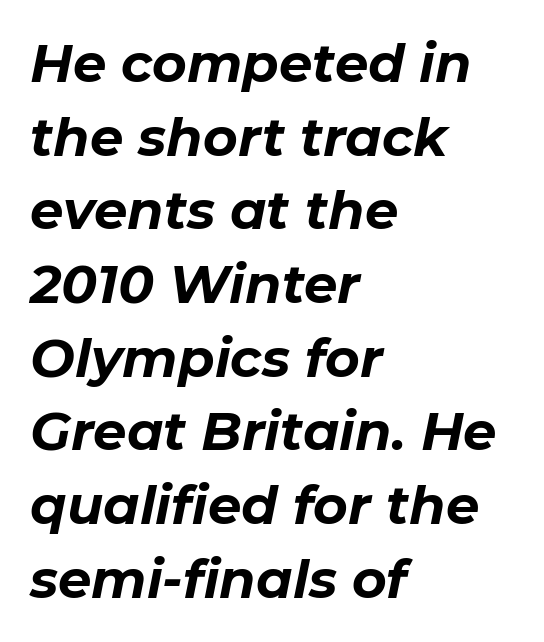
The image shows 53 px bold type, italic (leaning right); set left-aligned, normal line spacing (1.39x), normal letter spacing, not underlined; low stroke contrast and a medium x-height.
